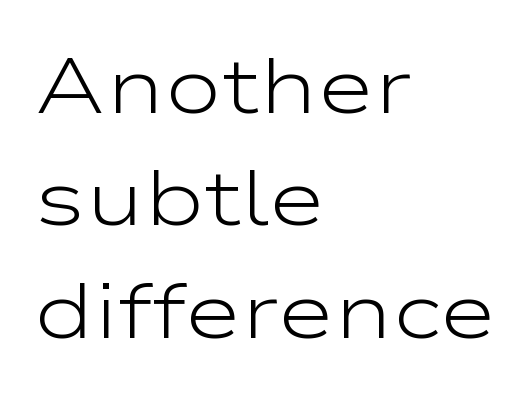
{"serif": "no", "italic": "no", "bold": "no", "weight": "light", "width": "wide", "stroke_contrast": "low", "x_height": "medium", "monospaced": "no", "underline": "no", "align": "left", "line_spacing": "normal", "line_spacing_ratio": 1.44, "letter_spacing": "normal", "letter_spacing_em": 0.0, "glyph_px": 78}
